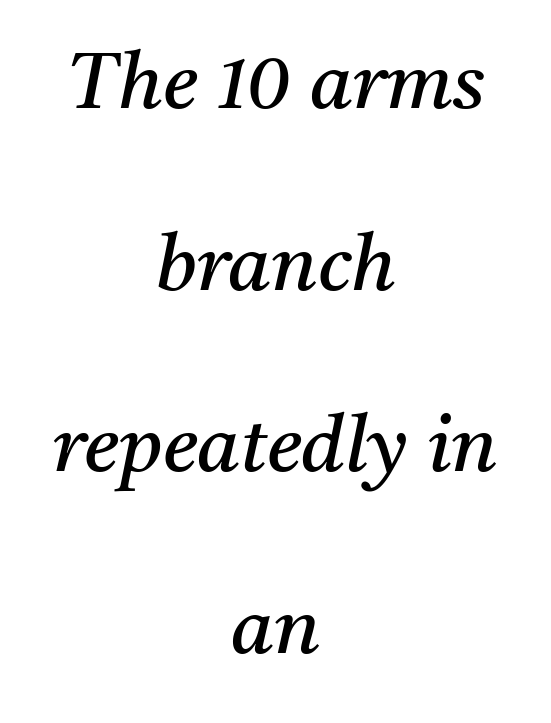
Q: Is the text bold? A: No.
Q: Is the text italic (slanted)? A: Yes, it leans right by about 11 degrees.
Q: Is the typeface a serif or a sans-serif typeface? A: Serif.
Q: Is the text underlined? A: No.
Q: How is the paragraph aligned? A: Centered.
Q: Is the spacing between letters normal or unusually wide? A: Normal.
Q: Is the spacing between lines tight, normal or loose? A: Loose.
Q: Width (condensed, normal, or wide)? A: Normal.
Q: Stroke contrast? A: Medium.
Q: x-height? A: Medium.
Q: Monospaced? A: No.
